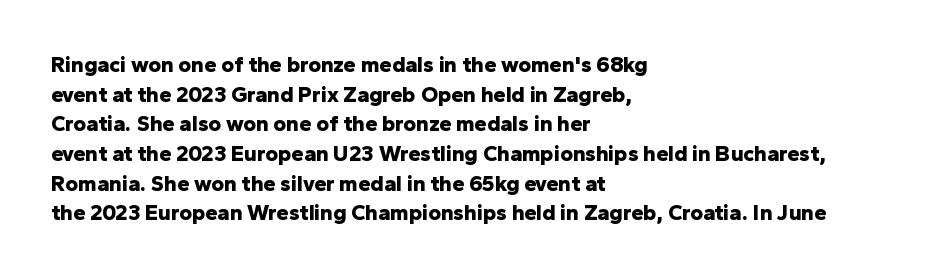
{"italic": "no", "bold": "yes", "underline": "no", "align": "left", "line_spacing": "normal", "line_spacing_ratio": 1.35, "letter_spacing": "normal", "letter_spacing_em": 0.0, "glyph_px": 22}
